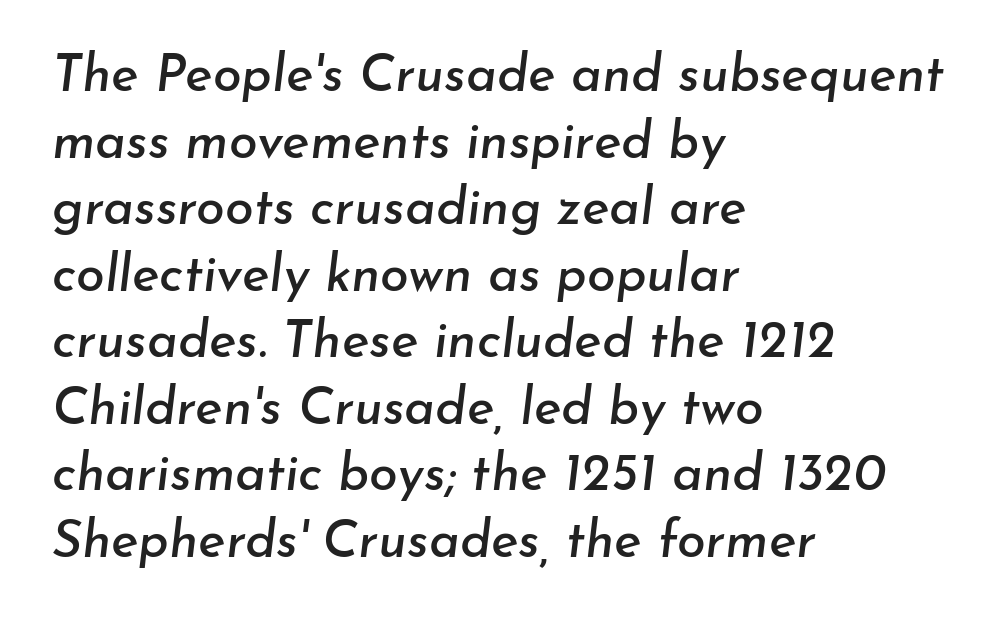
{"italic": "yes", "lean": "right", "slant_degrees": 7, "width": "normal", "stroke_contrast": "low", "x_height": "small", "monospaced": "no", "underline": "no", "align": "left", "line_spacing": "normal", "line_spacing_ratio": 1.28, "letter_spacing": "normal", "letter_spacing_em": 0.0, "glyph_px": 52}
